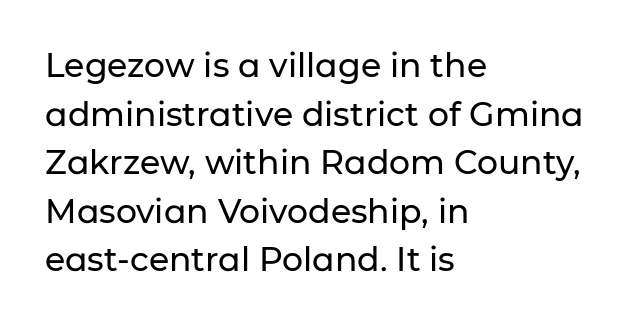
{"serif": "no", "italic": "no", "width": "normal", "stroke_contrast": "low", "x_height": "medium", "monospaced": "no", "underline": "no", "align": "left", "line_spacing": "normal", "line_spacing_ratio": 1.47, "letter_spacing": "normal", "letter_spacing_em": 0.0, "glyph_px": 33}
